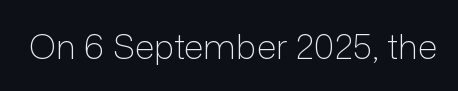
{"serif": "no", "italic": "no", "bold": "no", "weight": "light", "width": "normal", "stroke_contrast": "low", "x_height": "medium", "monospaced": "no", "underline": "no", "letter_spacing": "normal", "letter_spacing_em": 0.0, "glyph_px": 34}
